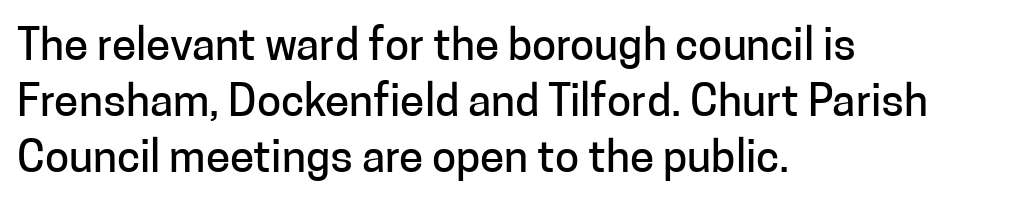
The letters advance in unequal steps, a hallmark of proportional type. The passage shown has conventional tracking throughout. Letterform terminals end flat and unadorned throughout the passage. Descender tails drop into unmarked territory. In terms of leading, this rendering sits right in the middle.
